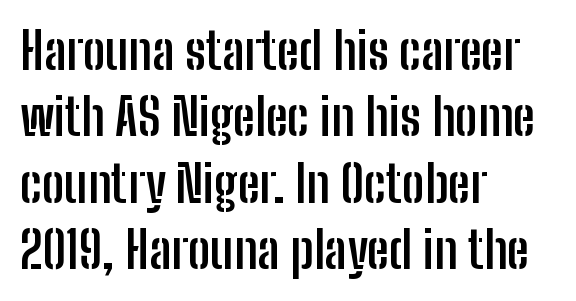
Q: Is the text bold? A: Yes.
Q: Is the text italic (slanted)? A: No, it is upright.
Q: Is the typeface a serif or a sans-serif typeface? A: Sans-serif.
Q: Is the text underlined? A: No.
Q: How is the paragraph aligned? A: Left-aligned.
Q: Is the spacing between letters normal or unusually wide? A: Normal.
Q: Is the spacing between lines tight, normal or loose? A: Normal.
Q: Width (condensed, normal, or wide)? A: Condensed.
Q: Stroke contrast? A: Low.
Q: x-height? A: Medium.
Q: Monospaced? A: No.
